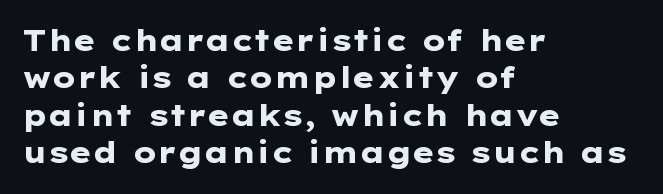
{"serif": "no", "italic": "no", "bold": "yes", "weight": "heavy", "width": "wide", "stroke_contrast": "low", "x_height": "medium", "monospaced": "no", "underline": "no", "align": "left", "line_spacing": "normal", "line_spacing_ratio": 1.29, "letter_spacing": "normal", "letter_spacing_em": 0.0, "glyph_px": 29}
